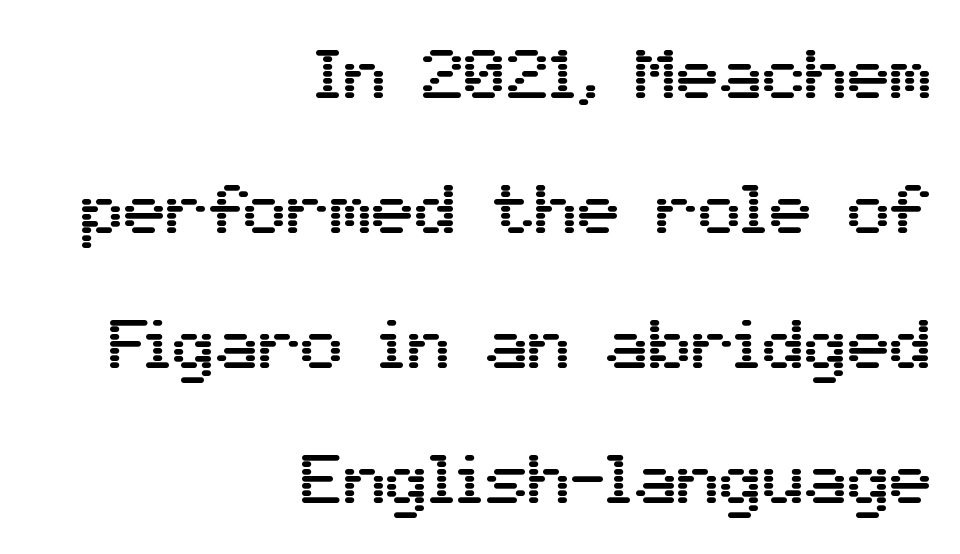
Q: Is the text italic (slanted)? A: No, it is upright.
Q: Is the typeface a serif or a sans-serif typeface? A: Sans-serif.
Q: Is the text underlined? A: No.
Q: How is the paragraph aligned? A: Right-aligned.
Q: Is the spacing between letters normal or unusually wide? A: Normal.
Q: Is the spacing between lines tight, normal or loose? A: Loose.
Q: Width (condensed, normal, or wide)? A: Normal.
Q: Stroke contrast? A: Medium.
Q: x-height? A: Medium.
Q: Monospaced? A: No.
